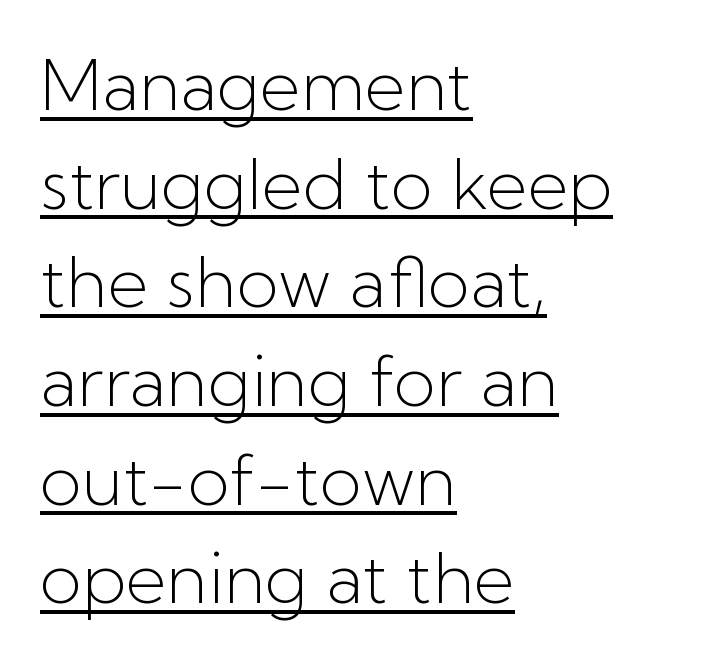
The image shows 70 px light sans-serif type, upright; set left-aligned, normal line spacing (1.41x), normal letter spacing, underlined; low stroke contrast and a medium x-height.
